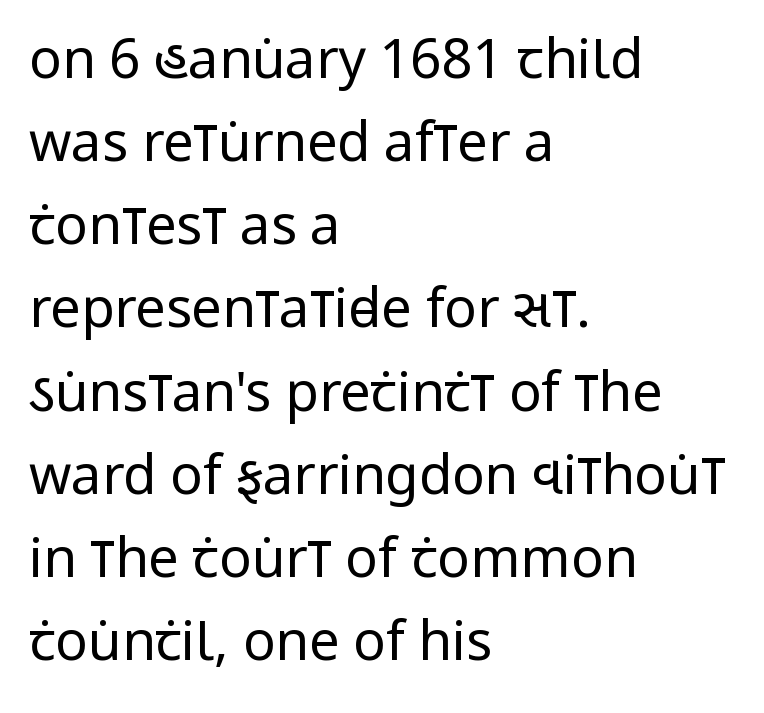
{"serif": "no", "italic": "no", "bold": "no", "weight": "regular", "width": "condensed", "stroke_contrast": "low", "x_height": "large", "monospaced": "no", "underline": "no", "align": "left", "line_spacing": "normal", "line_spacing_ratio": 1.54, "letter_spacing": "normal", "letter_spacing_em": 0.0, "glyph_px": 54}
